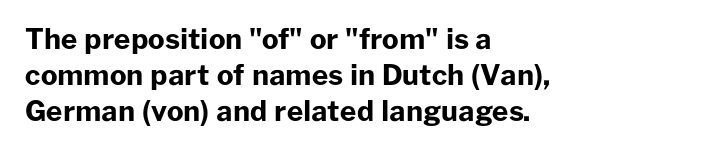
Q: Is the text bold? A: Yes.
Q: Is the text italic (slanted)? A: No, it is upright.
Q: Is the typeface a serif or a sans-serif typeface? A: Sans-serif.
Q: Is the text underlined? A: No.
Q: How is the paragraph aligned? A: Left-aligned.
Q: Is the spacing between letters normal or unusually wide? A: Normal.
Q: Is the spacing between lines tight, normal or loose? A: Normal.
Q: Width (condensed, normal, or wide)? A: Normal.
Q: Stroke contrast? A: Low.
Q: x-height? A: Medium.
Q: Monospaced? A: No.
